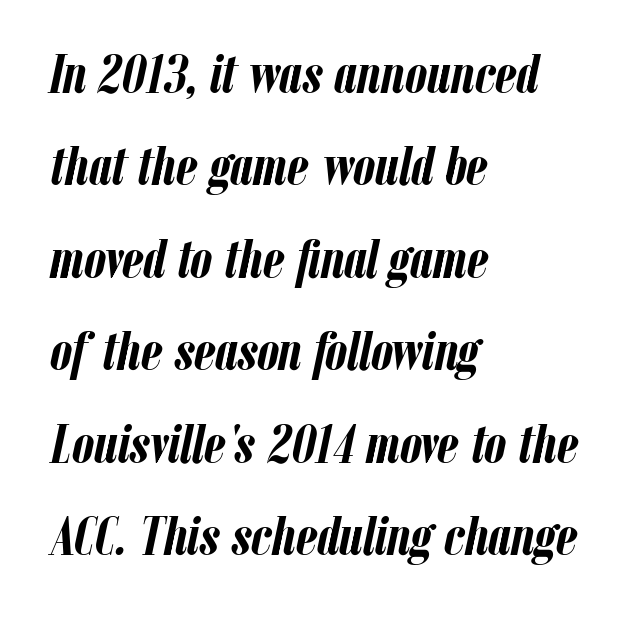
Q: Is the text bold? A: Yes.
Q: Is the text italic (slanted)? A: Yes, it leans right by about 12 degrees.
Q: Is the text underlined? A: No.
Q: How is the paragraph aligned? A: Left-aligned.
Q: Is the spacing between letters normal or unusually wide? A: Normal.
Q: Is the spacing between lines tight, normal or loose? A: Normal.
Q: Width (condensed, normal, or wide)? A: Condensed.
Q: Stroke contrast? A: Low.
Q: x-height? A: Medium.
Q: Monospaced? A: No.
